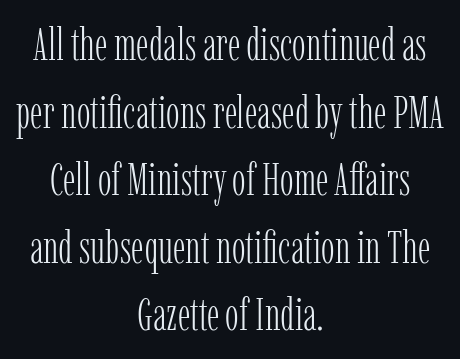
Q: Is the text bold? A: No.
Q: Is the text italic (slanted)? A: No, it is upright.
Q: Is the typeface a serif or a sans-serif typeface? A: Serif.
Q: Is the text underlined? A: No.
Q: How is the paragraph aligned? A: Centered.
Q: Is the spacing between letters normal or unusually wide? A: Normal.
Q: Is the spacing between lines tight, normal or loose? A: Normal.
Q: Width (condensed, normal, or wide)? A: Condensed.
Q: Stroke contrast? A: Low.
Q: x-height? A: Medium.
Q: Monospaced? A: No.
